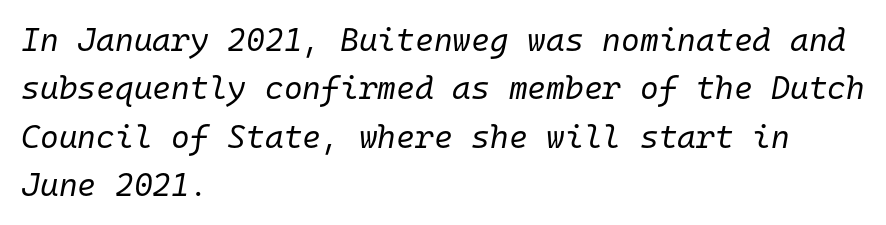
Q: Is the text bold? A: No.
Q: Is the text italic (slanted)? A: Yes, it leans right by about 10 degrees.
Q: Is the text underlined? A: No.
Q: How is the paragraph aligned? A: Left-aligned.
Q: Is the spacing between letters normal or unusually wide? A: Normal.
Q: Is the spacing between lines tight, normal or loose? A: Normal.
Q: Width (condensed, normal, or wide)? A: Normal.
Q: Stroke contrast? A: Low.
Q: x-height? A: Medium.
Q: Monospaced? A: Yes.
